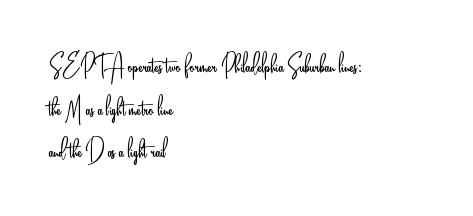
{"serif": "no", "bold": "no", "weight": "light", "width": "condensed", "stroke_contrast": "low", "x_height": "small", "monospaced": "no", "underline": "no", "align": "left", "line_spacing": "normal", "line_spacing_ratio": 1.42, "letter_spacing": "normal", "letter_spacing_em": 0.0, "glyph_px": 30}
